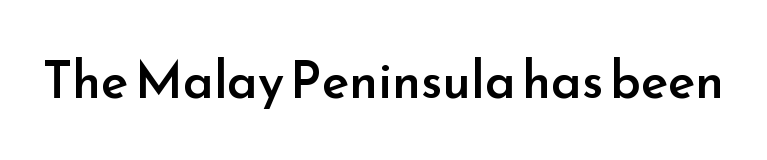
Q: Is the text bold? A: Semi-bold.
Q: Is the text italic (slanted)? A: No, it is upright.
Q: Is the typeface a serif or a sans-serif typeface? A: Sans-serif.
Q: Is the text underlined? A: No.
Q: Is the spacing between letters normal or unusually wide? A: Normal.
Q: Width (condensed, normal, or wide)? A: Normal.
Q: Stroke contrast? A: Low.
Q: x-height? A: Small.
Q: Monospaced? A: No.
